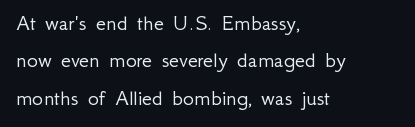
Q: Is the text bold? A: No.
Q: Is the text italic (slanted)? A: No, it is upright.
Q: Is the text underlined? A: No.
Q: How is the paragraph aligned? A: Left-aligned.
Q: Is the spacing between letters normal or unusually wide? A: Normal.
Q: Is the spacing between lines tight, normal or loose? A: Normal.
